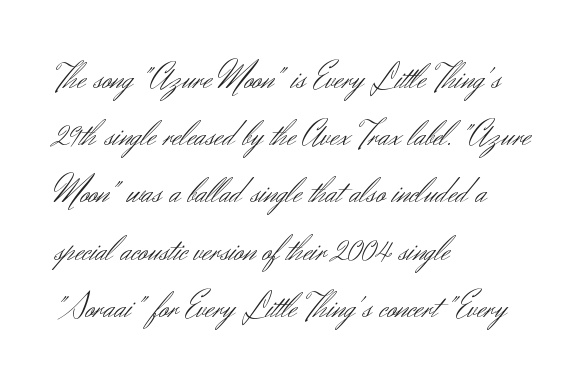
{"serif": "no", "bold": "no", "weight": "light", "width": "normal", "stroke_contrast": "medium", "x_height": "small", "monospaced": "no", "underline": "no", "align": "left", "line_spacing": "normal", "line_spacing_ratio": 1.59, "letter_spacing": "normal", "letter_spacing_em": 0.0, "glyph_px": 36}
